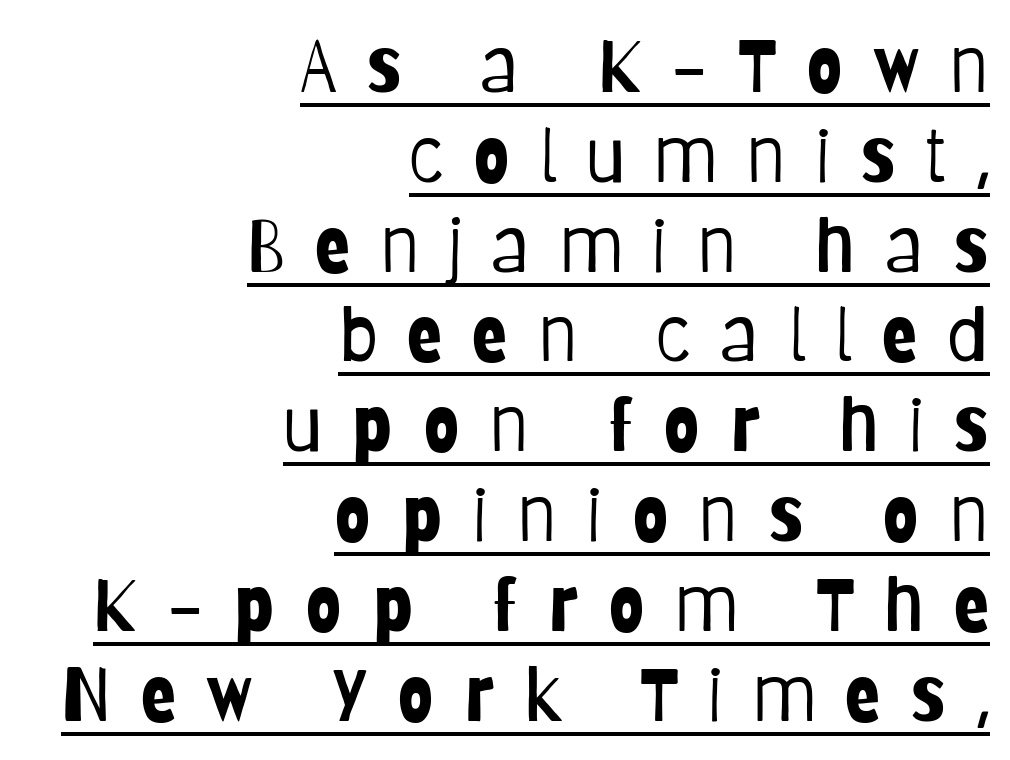
Q: Is the text bold? A: No.
Q: Is the text italic (slanted)? A: No, it is upright.
Q: Is the typeface a serif or a sans-serif typeface? A: Sans-serif.
Q: Is the text underlined? A: Yes.
Q: How is the paragraph aligned? A: Right-aligned.
Q: Is the spacing between letters normal or unusually wide? A: Unusually wide.
Q: Width (condensed, normal, or wide)? A: Condensed.
Q: Stroke contrast? A: Low.
Q: x-height? A: Large.
Q: Monospaced? A: No.
